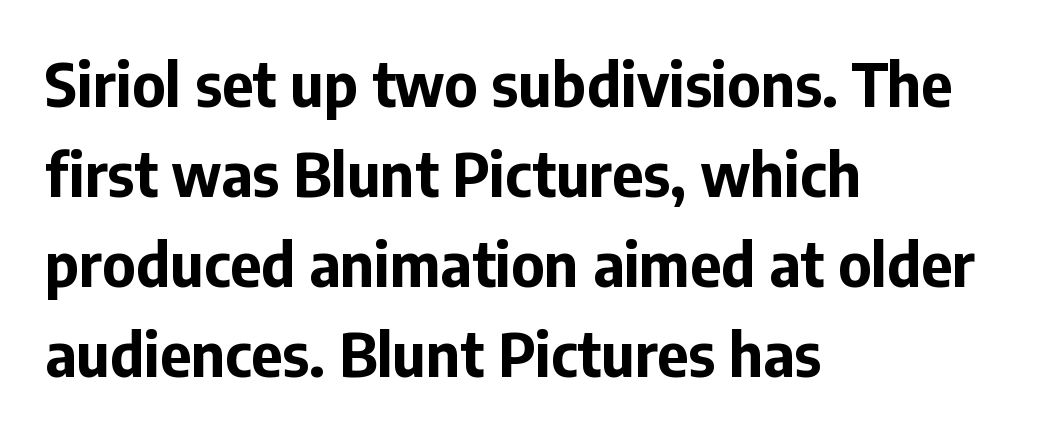
Q: Is the text bold? A: Yes.
Q: Is the text italic (slanted)? A: No, it is upright.
Q: Is the typeface a serif or a sans-serif typeface? A: Sans-serif.
Q: Is the text underlined? A: No.
Q: How is the paragraph aligned? A: Left-aligned.
Q: Is the spacing between letters normal or unusually wide? A: Normal.
Q: Is the spacing between lines tight, normal or loose? A: Normal.
Q: Width (condensed, normal, or wide)? A: Normal.
Q: Stroke contrast? A: Low.
Q: x-height? A: Medium.
Q: Monospaced? A: No.
